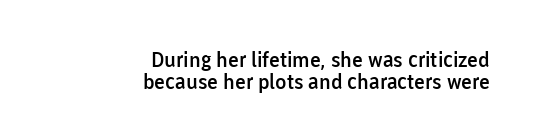
Firm but not heavy-handed strokes: this text is semibold. Is the letter spacing exaggerated? No — it looks like the ordinary default. Reading down the column, the eye jumps only a short way to each next line. The font's upright variant was chosen for this text.
